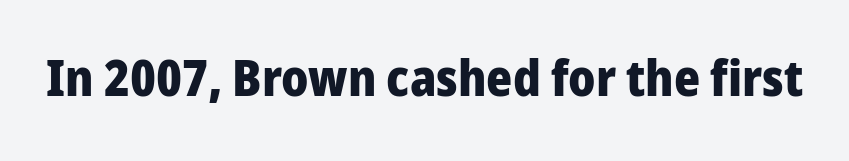
{"serif": "no", "italic": "no", "bold": "yes", "weight": "heavy", "width": "normal", "stroke_contrast": "low", "x_height": "medium", "monospaced": "no", "underline": "no", "letter_spacing": "normal", "letter_spacing_em": 0.0, "glyph_px": 50}
